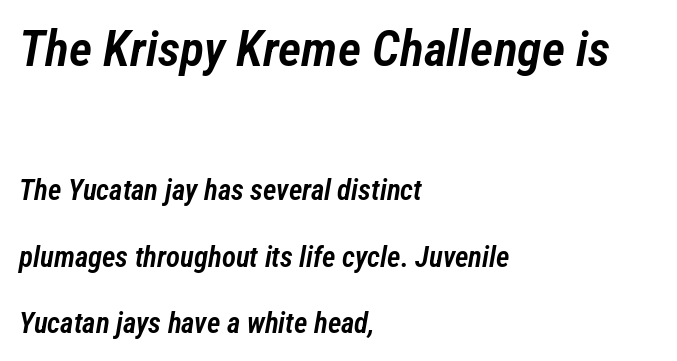
Q: Is the text bold? A: Semi-bold.
Q: Is the text italic (slanted)? A: Yes, it leans right by about 12 degrees.
Q: Is the text underlined? A: No.
Q: How is the paragraph aligned? A: Left-aligned.
Q: Is the spacing between letters normal or unusually wide? A: Normal.
Q: Is the spacing between lines tight, normal or loose? A: Loose.
Q: Which block of text is set in a larger size, the first (top) or the second (bottom)? A: The first (top) one.
Q: Width (condensed, normal, or wide)? A: Condensed.
Q: Stroke contrast? A: Low.
Q: x-height? A: Medium.
Q: Monospaced? A: No.
